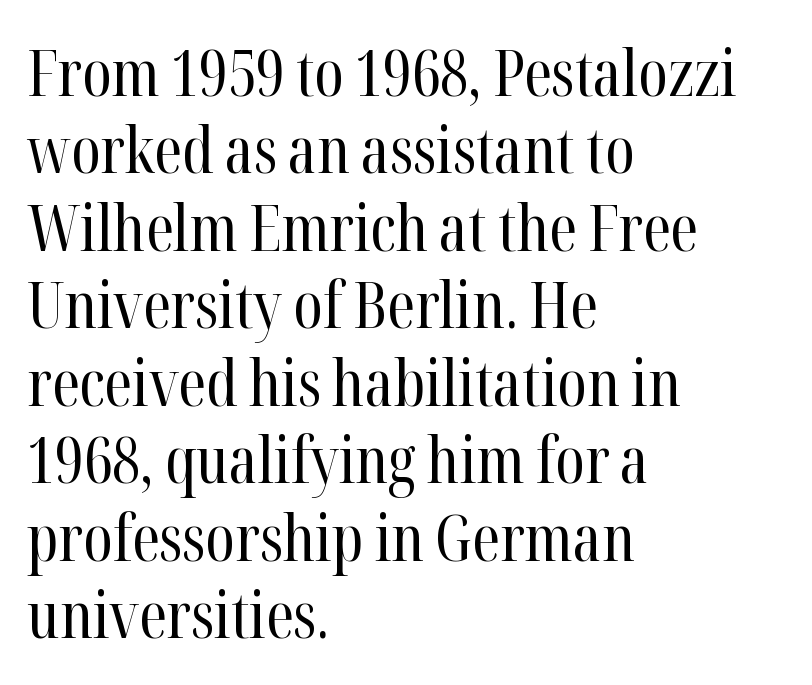
{"serif": "yes", "italic": "no", "bold": "no", "weight": "regular", "width": "condensed", "stroke_contrast": "high", "x_height": "medium", "monospaced": "no", "underline": "no", "align": "left", "line_spacing_ratio": 1.21, "letter_spacing": "normal", "letter_spacing_em": 0.0, "glyph_px": 64}
